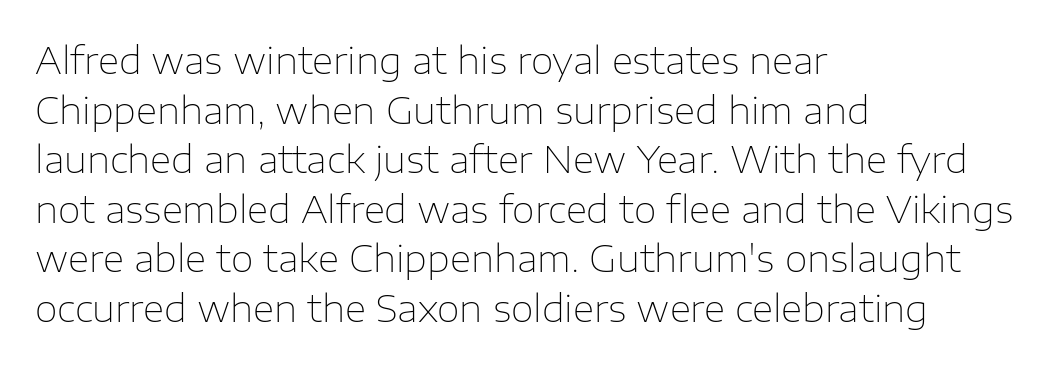
Reading down the block, your eye returns to a fixed left position each line. The passage shown stacks its lines at a standard gap. Posture: straight, roman, zero tilt. Words float on clear page, feet unadorned. The letters sit at their default tracking, neither squeezed nor spread. These lines are rendered in a variable-pitch font.
